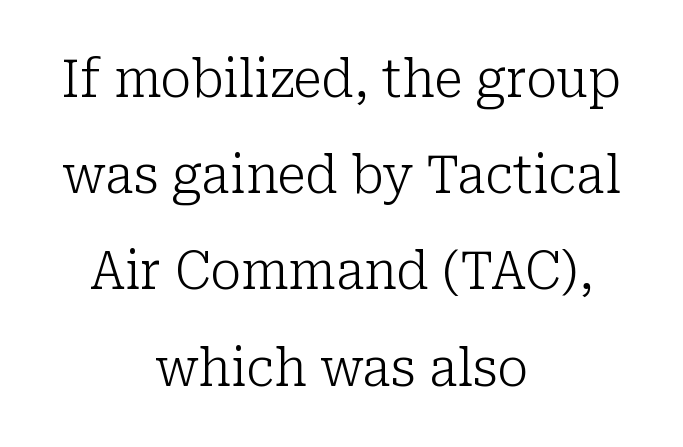
Q: Is the text bold? A: No.
Q: Is the text italic (slanted)? A: No, it is upright.
Q: Is the typeface a serif or a sans-serif typeface? A: Serif.
Q: Is the text underlined? A: No.
Q: How is the paragraph aligned? A: Centered.
Q: Is the spacing between letters normal or unusually wide? A: Normal.
Q: Width (condensed, normal, or wide)? A: Normal.
Q: Stroke contrast? A: Low.
Q: x-height? A: Medium.
Q: Monospaced? A: No.
